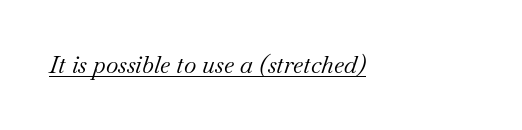
The image shows 24 px text type, italic (leaning right); set left-aligned, normal letter spacing, underlined.
